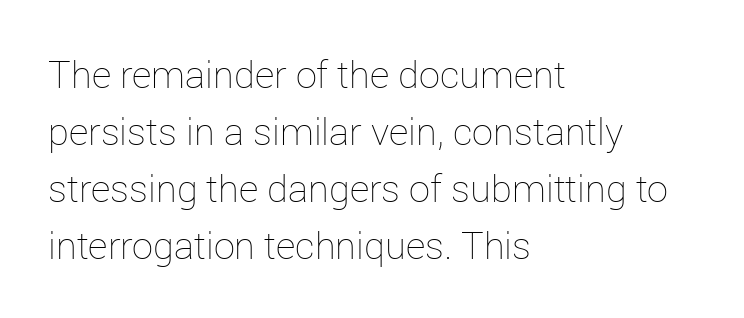
The image shows 38 px thin type, upright; set left-aligned, normal line spacing (1.5x), normal letter spacing, not underlined; low stroke contrast and a medium x-height.
